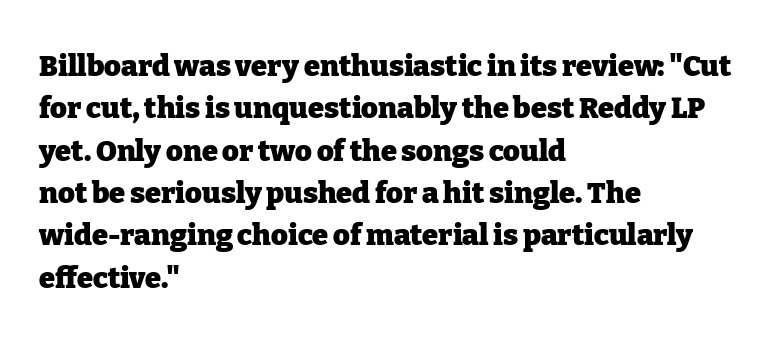
The image shows 29 px heavy serif type, upright; set left-aligned, normal line spacing (1.46x), normal letter spacing, not underlined; low stroke contrast and a medium x-height.
